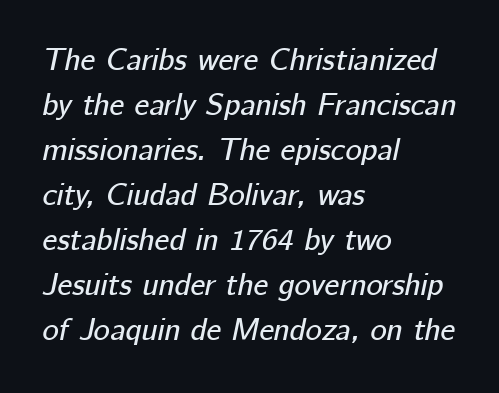
The image shows 31 px text type, italic (leaning right); set left-aligned, normal line spacing (1.45x), normal letter spacing, not underlined; low stroke contrast and a medium x-height.
